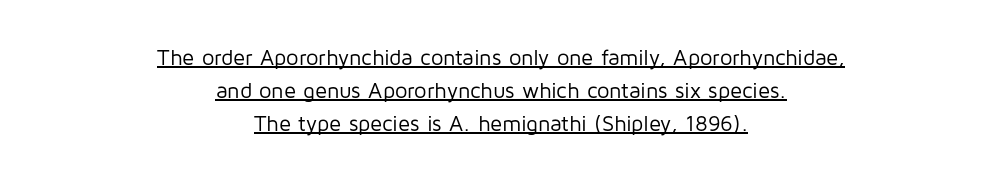
{"italic": "no", "bold": "no", "underline": "yes", "align": "center", "line_spacing": "normal", "line_spacing_ratio": 1.5, "letter_spacing": "normal", "letter_spacing_em": 0.0, "glyph_px": 22}
